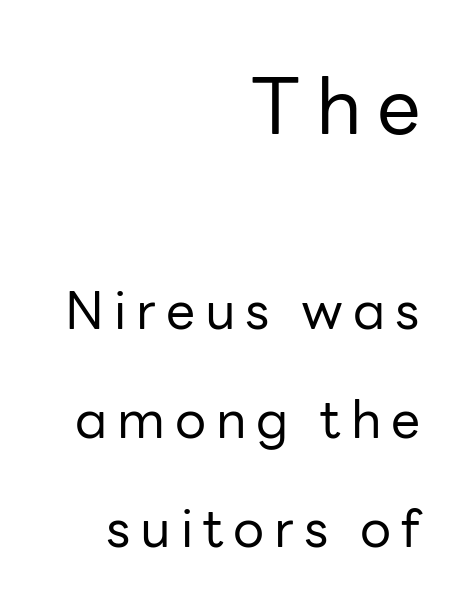
Examine the stroke ends and you'll find no serifs. Baseline-to-baseline distance is far greater than the letter height. This is not heavy type; no bold has been used. Each line ends at the same right margin while the left side varies. If you drew a line through each stem, it would be perfectly vertical. No word sits above an underline.
